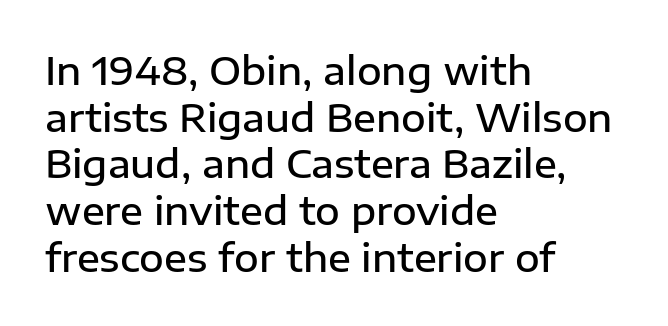
Q: Is the text bold? A: Semi-bold.
Q: Is the text italic (slanted)? A: No, it is upright.
Q: Is the typeface a serif or a sans-serif typeface? A: Sans-serif.
Q: Is the text underlined? A: No.
Q: How is the paragraph aligned? A: Left-aligned.
Q: Is the spacing between letters normal or unusually wide? A: Normal.
Q: Width (condensed, normal, or wide)? A: Normal.
Q: Stroke contrast? A: Low.
Q: x-height? A: Medium.
Q: Monospaced? A: No.
